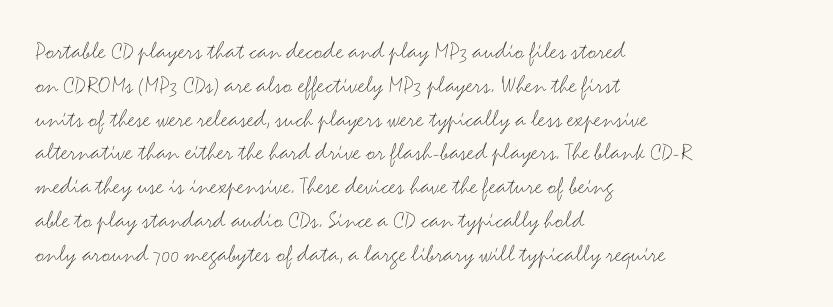
{"bold": "no", "underline": "no", "align": "left", "line_spacing": "normal", "line_spacing_ratio": 1.3, "letter_spacing": "normal", "letter_spacing_em": 0.0, "glyph_px": 26}
